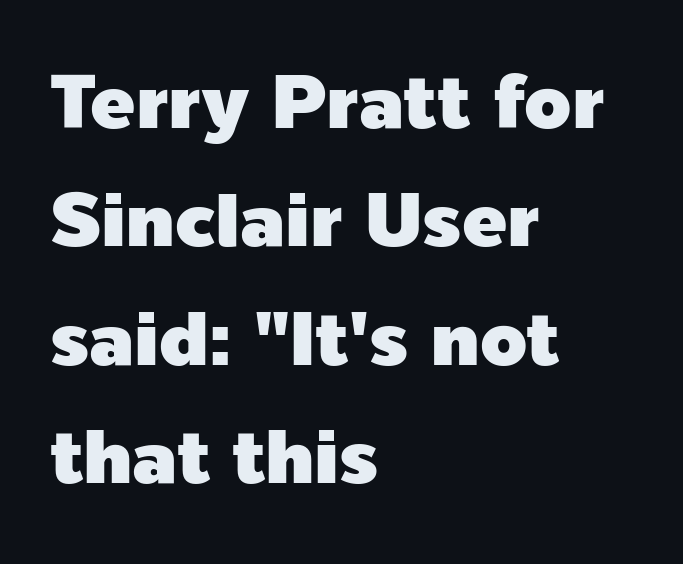
{"serif": "no", "italic": "no", "width": "normal", "x_height": "medium", "monospaced": "no", "underline": "no", "align": "left", "line_spacing": "normal", "line_spacing_ratio": 1.58, "letter_spacing": "normal", "letter_spacing_em": 0.0, "glyph_px": 75}
